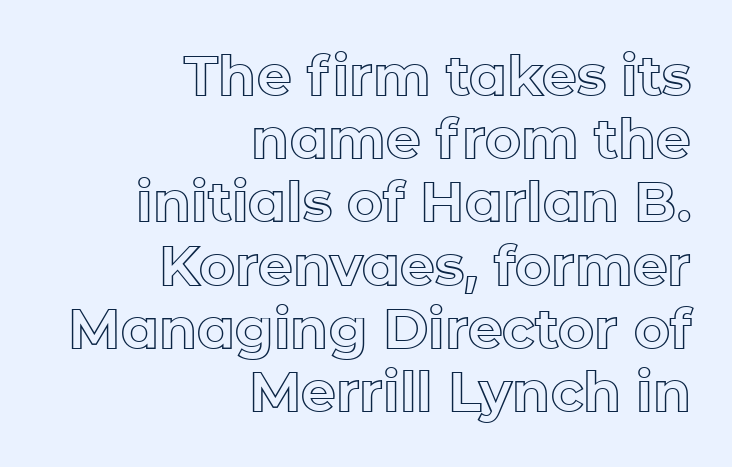
The specimen reads as upright at a glance. Inter-character spacing is left at the font's built-in metrics. The compositor pushed each line to the right boundary. Think of a printed novel: that variable character pitch is what you see here. Vertically, the passage feels compressed, each row crowding the next.
